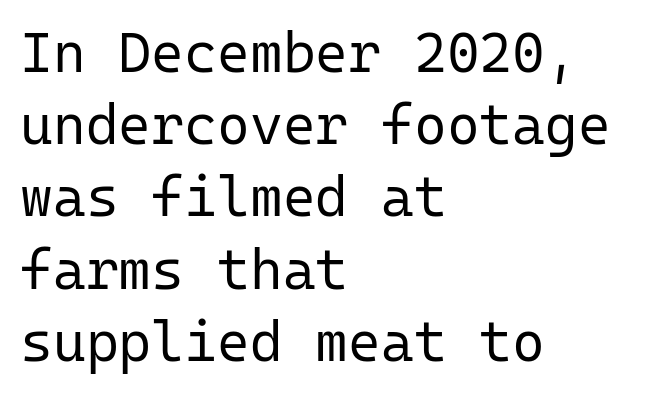
{"serif": "no", "italic": "no", "bold": "no", "weight": "regular", "width": "normal", "stroke_contrast": "low", "x_height": "medium", "monospaced": "yes", "underline": "no", "align": "left", "line_spacing": "normal", "line_spacing_ratio": 1.29, "letter_spacing": "normal", "letter_spacing_em": 0.0, "glyph_px": 56}
